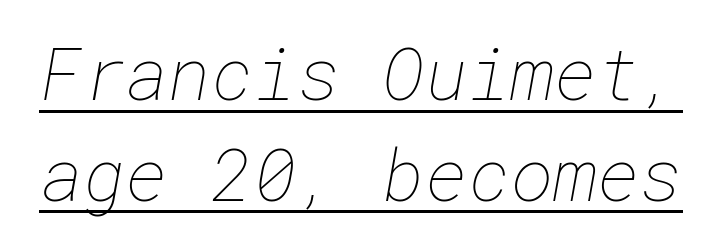
Q: Is the text bold? A: No.
Q: Is the text underlined? A: Yes.
Q: Is the spacing between letters normal or unusually wide? A: Normal.
Q: Is the spacing between lines tight, normal or loose? A: Normal.
Q: Width (condensed, normal, or wide)? A: Normal.
Q: Stroke contrast? A: Low.
Q: x-height? A: Medium.
